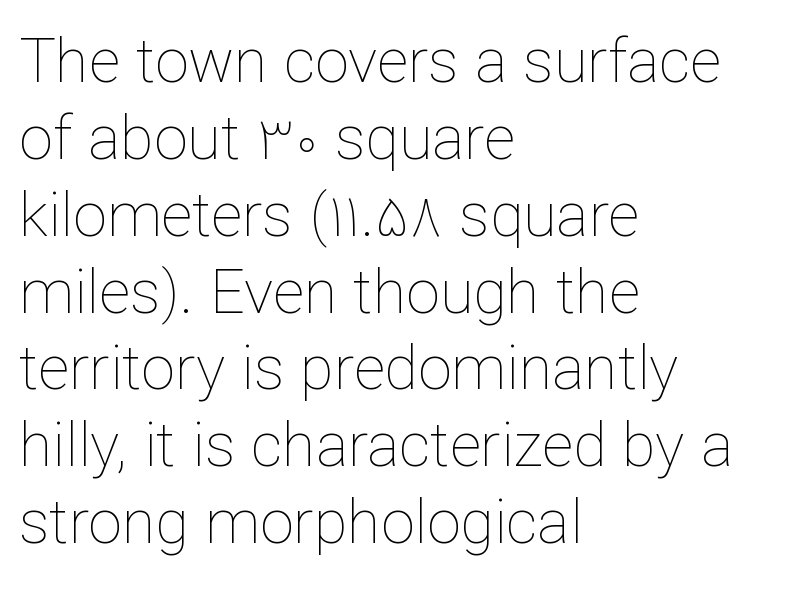
The image shows 61 px thin type, upright; set left-aligned, normal line spacing (1.26x), normal letter spacing, not underlined; low stroke contrast and a medium x-height.
